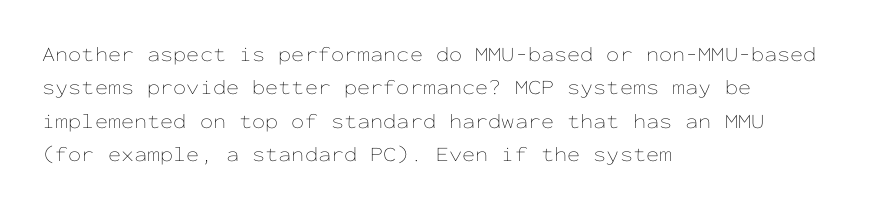
Q: Is the text bold? A: No.
Q: Is the text italic (slanted)? A: No, it is upright.
Q: Is the text underlined? A: No.
Q: How is the paragraph aligned? A: Left-aligned.
Q: Is the spacing between letters normal or unusually wide? A: Normal.
Q: Is the spacing between lines tight, normal or loose? A: Normal.
